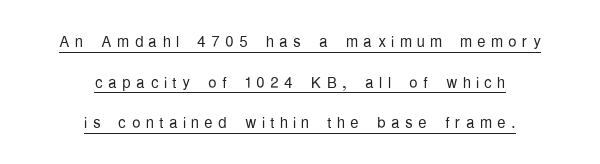
Q: Is the text bold? A: No.
Q: Is the text italic (slanted)? A: No, it is upright.
Q: Is the text underlined? A: Yes.
Q: How is the paragraph aligned? A: Centered.
Q: Is the spacing between letters normal or unusually wide? A: Unusually wide.
Q: Is the spacing between lines tight, normal or loose? A: Loose.
